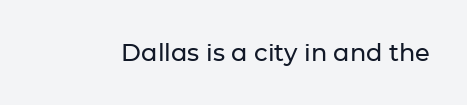
Q: Is the text italic (slanted)? A: No, it is upright.
Q: Is the text underlined? A: No.
Q: Is the spacing between letters normal or unusually wide? A: Normal.
